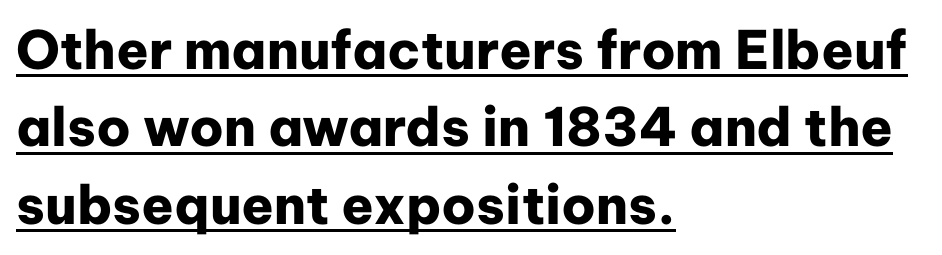
{"serif": "no", "italic": "no", "bold": "yes", "weight": "heavy", "width": "normal", "stroke_contrast": "low", "x_height": "medium", "monospaced": "no", "underline": "yes", "align": "left", "line_spacing": "normal", "line_spacing_ratio": 1.46, "letter_spacing": "normal", "letter_spacing_em": 0.0, "glyph_px": 53}
